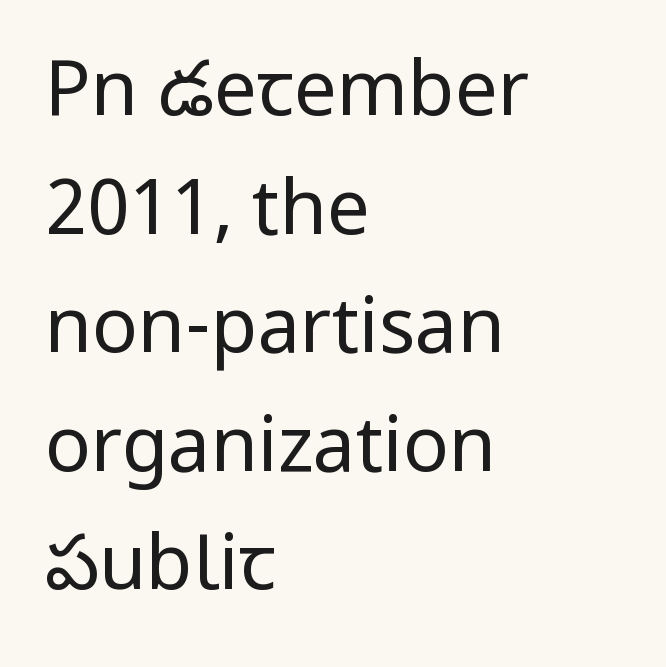
{"serif": "no", "italic": "no", "bold": "no", "weight": "regular", "width": "condensed", "stroke_contrast": "low", "x_height": "large", "monospaced": "no", "underline": "no", "align": "left", "line_spacing": "normal", "line_spacing_ratio": 1.56, "letter_spacing": "normal", "letter_spacing_em": 0.0, "glyph_px": 76}
